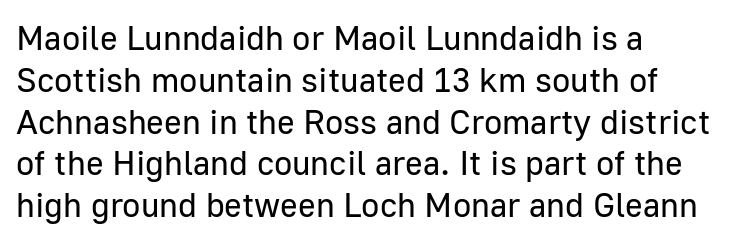
{"serif": "no", "italic": "no", "bold": "no", "weight": "regular", "width": "normal", "stroke_contrast": "low", "x_height": "medium", "monospaced": "no", "underline": "no", "align": "left", "line_spacing_ratio": 1.23, "letter_spacing": "normal", "letter_spacing_em": 0.0, "glyph_px": 34}
